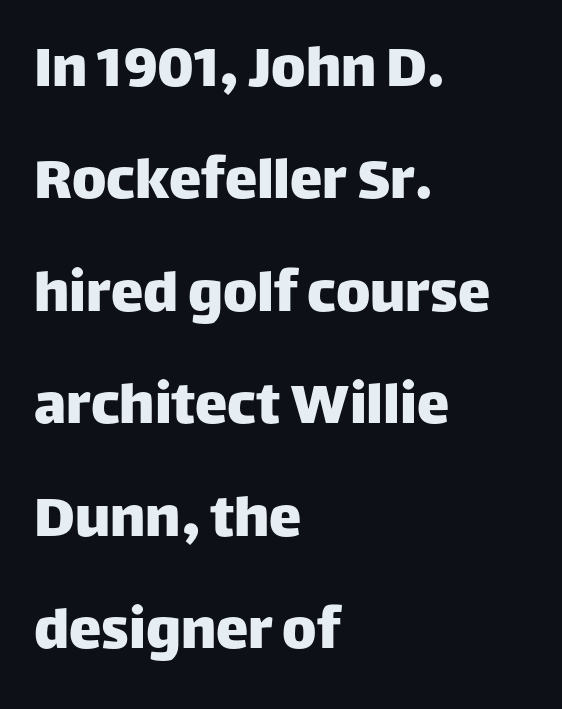
{"serif": "no", "italic": "no", "width": "normal", "stroke_contrast": "low", "x_height": "large", "monospaced": "no", "underline": "no", "align": "left", "line_spacing_ratio": 1.73, "letter_spacing": "normal", "letter_spacing_em": 0.0, "glyph_px": 65}
